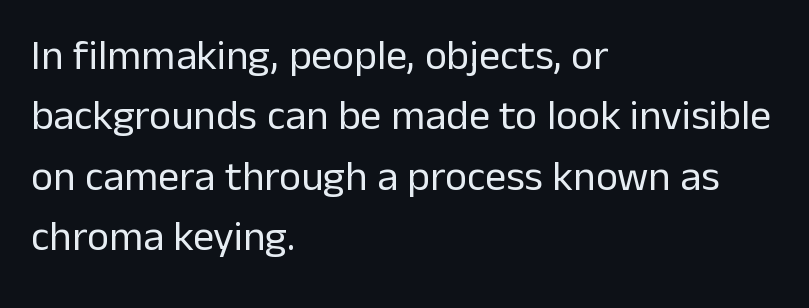
{"serif": "no", "italic": "no", "bold": "no", "weight": "regular", "width": "normal", "stroke_contrast": "low", "x_height": "medium", "monospaced": "no", "underline": "no", "align": "left", "line_spacing": "normal", "line_spacing_ratio": 1.44, "letter_spacing": "normal", "letter_spacing_em": 0.0, "glyph_px": 42}
